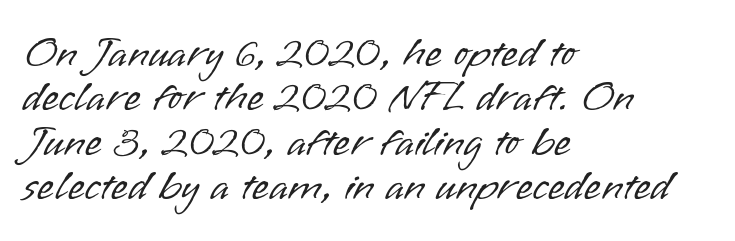
Q: Is the text bold? A: No.
Q: Is the text italic (slanted)? A: Yes.
Q: Is the typeface a serif or a sans-serif typeface? A: Sans-serif.
Q: Is the text underlined? A: No.
Q: How is the paragraph aligned? A: Left-aligned.
Q: Is the spacing between letters normal or unusually wide? A: Normal.
Q: Is the spacing between lines tight, normal or loose? A: Tight.
Q: Width (condensed, normal, or wide)? A: Normal.
Q: Stroke contrast? A: Low.
Q: x-height? A: Small.
Q: Monospaced? A: No.
